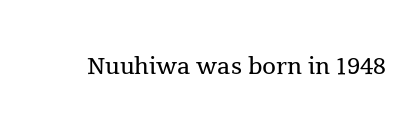
Ordinary non-slanted type is in use. No extra tracking has been applied to these lines. The glyphs are unaccompanied by any horizontal stroke below them. I'd call this a serif setting — the letters wear small feet. A light-to-regular cut is what we see here.
